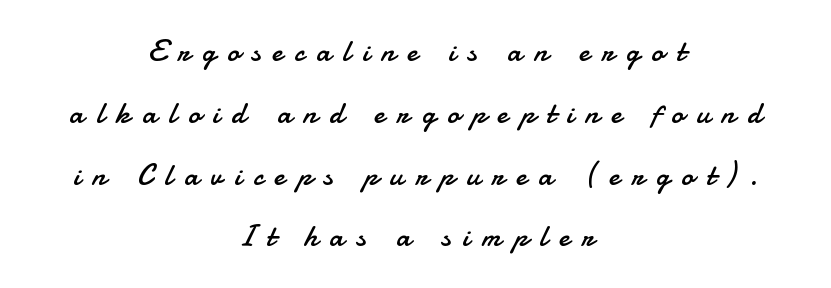
Q: Is the text bold? A: No.
Q: Is the text italic (slanted)? A: Yes.
Q: Is the typeface a serif or a sans-serif typeface? A: Sans-serif.
Q: Is the text underlined? A: No.
Q: How is the paragraph aligned? A: Centered.
Q: Is the spacing between letters normal or unusually wide? A: Unusually wide.
Q: Is the spacing between lines tight, normal or loose? A: Loose.
Q: Width (condensed, normal, or wide)? A: Normal.
Q: Stroke contrast? A: Low.
Q: x-height? A: Small.
Q: Monospaced? A: No.
